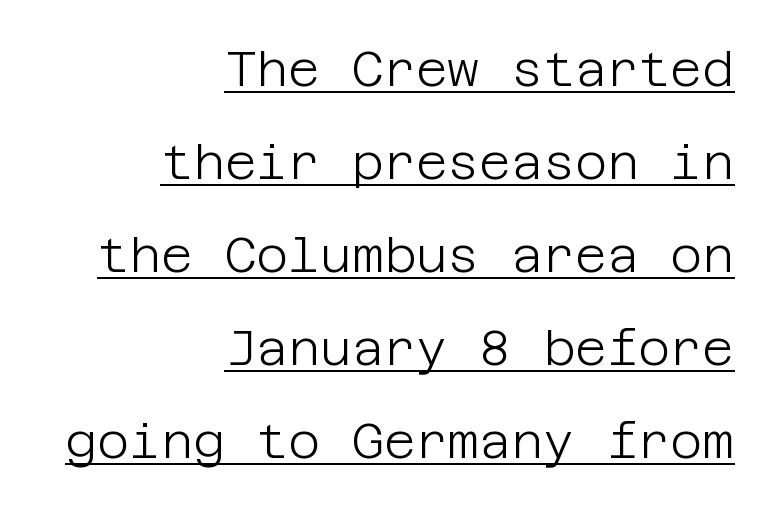
Q: Is the text bold? A: No.
Q: Is the text italic (slanted)? A: No, it is upright.
Q: Is the typeface a serif or a sans-serif typeface? A: Sans-serif.
Q: Is the text underlined? A: Yes.
Q: How is the paragraph aligned? A: Right-aligned.
Q: Is the spacing between letters normal or unusually wide? A: Normal.
Q: Is the spacing between lines tight, normal or loose? A: Loose.
Q: Width (condensed, normal, or wide)? A: Normal.
Q: Stroke contrast? A: Low.
Q: x-height? A: Large.
